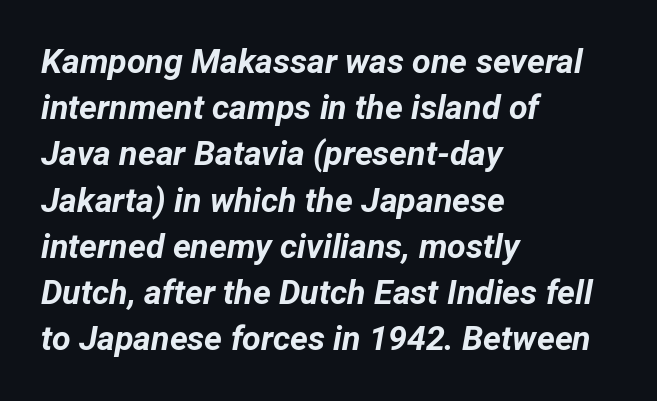
{"italic": "yes", "lean": "right", "slant_degrees": 12, "bold": "yes", "weight": "bold", "width": "normal", "stroke_contrast": "low", "x_height": "medium", "monospaced": "no", "underline": "no", "align": "left", "line_spacing": "normal", "line_spacing_ratio": 1.36, "letter_spacing": "normal", "letter_spacing_em": 0.0, "glyph_px": 34}
